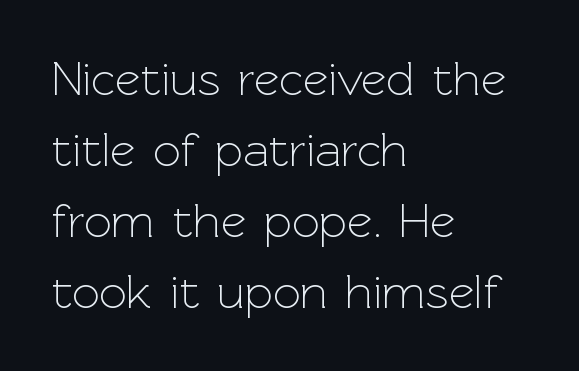
{"serif": "no", "italic": "no", "bold": "no", "weight": "light", "width": "normal", "x_height": "medium", "monospaced": "no", "underline": "no", "align": "left", "line_spacing": "normal", "line_spacing_ratio": 1.45, "letter_spacing": "normal", "letter_spacing_em": 0.0, "glyph_px": 49}
